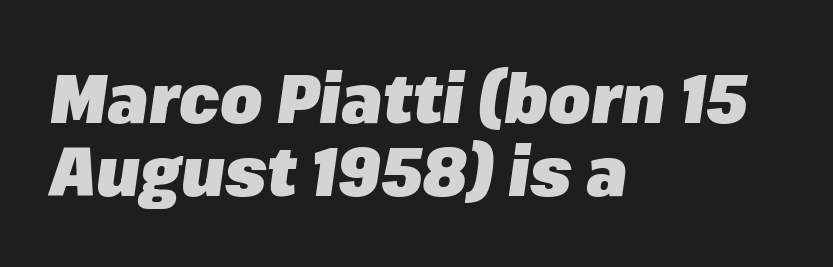
The image shows 68 px heavy type, italic (leaning right); set left-aligned, tight line spacing (1.08x), normal letter spacing, not underlined; low stroke contrast and a medium x-height.
